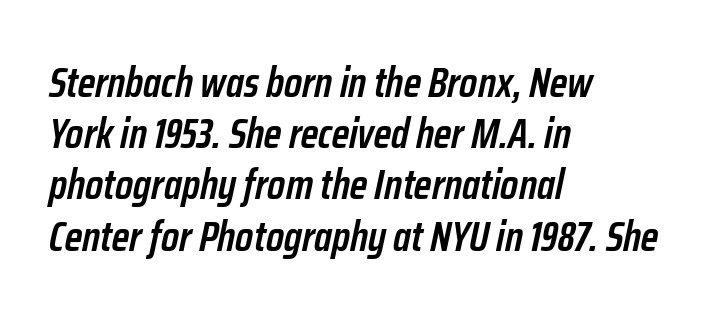
The image shows 42 px semibold, condensed type, italic (leaning right); set left-aligned, line spacing 1.22x, normal letter spacing, not underlined; low stroke contrast and a medium x-height.
